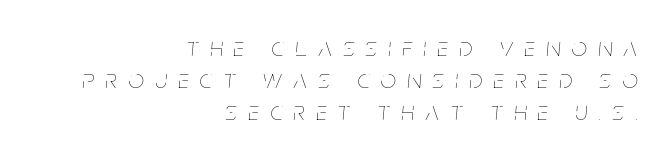
{"italic": "yes", "lean": "right", "slant_degrees": 5, "bold": "no", "underline": "no", "align": "right", "line_spacing_ratio": 1.19, "letter_spacing": "wide", "letter_spacing_em": 0.43, "glyph_px": 27}
